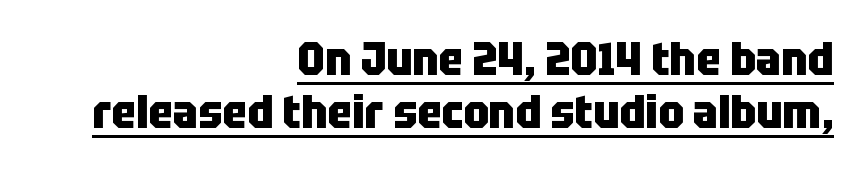
{"serif": "no", "italic": "no", "bold": "yes", "weight": "heavy", "width": "condensed", "stroke_contrast": "low", "x_height": "large", "monospaced": "no", "underline": "yes", "align": "right", "line_spacing_ratio": 1.16, "letter_spacing": "normal", "letter_spacing_em": 0.0, "glyph_px": 46}
